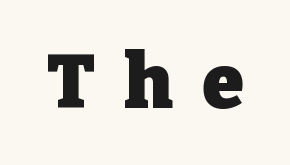
{"serif": "yes", "italic": "no", "bold": "yes", "weight": "heavy", "width": "normal", "stroke_contrast": "low", "x_height": "medium", "monospaced": "no", "underline": "no", "letter_spacing": "wide", "letter_spacing_em": 0.39, "glyph_px": 75}
